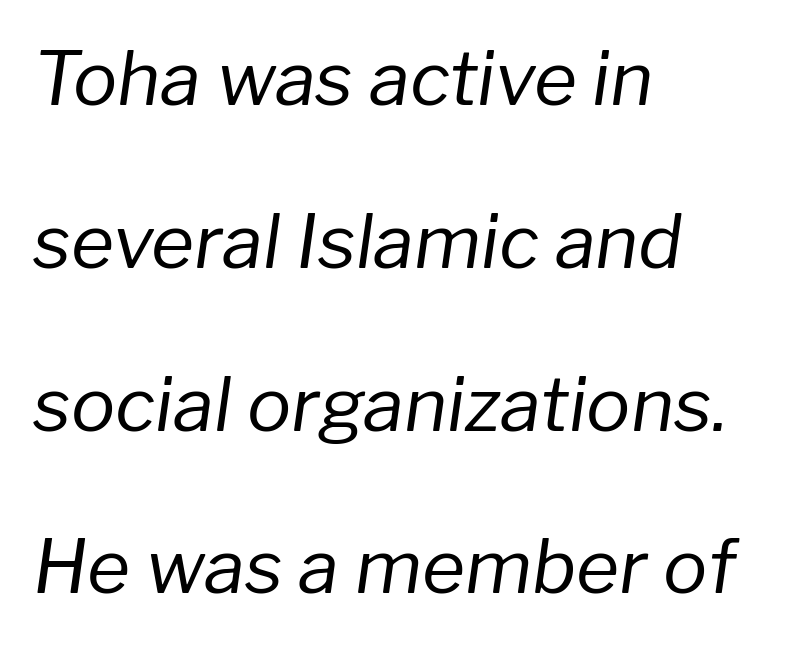
Vertical spacing — loose. No letter is thick-stroked: the sample isn't bold. There is no visible air inserted between adjacent glyphs. Every character sits at an angle, as italics do. Each line starts at the same left margin while the right side varies.
